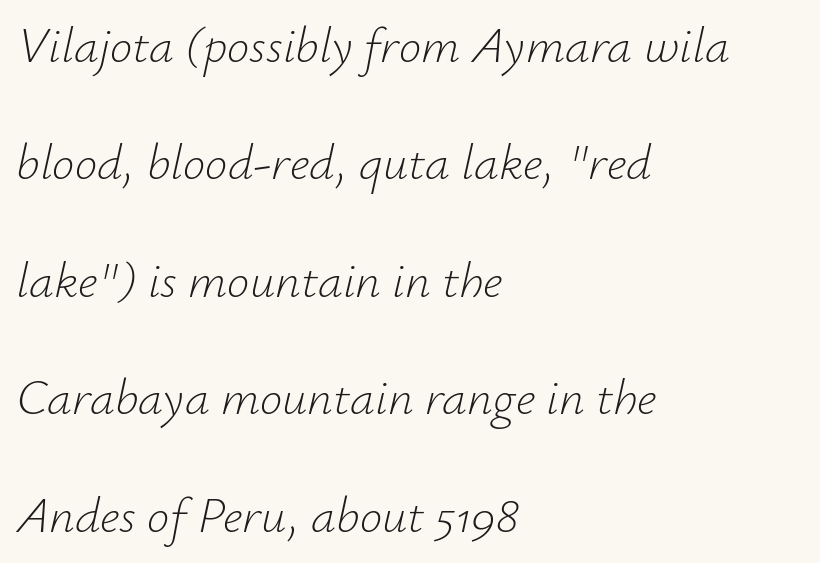
Left-aligned paragraph, ragged on the right. Is there much room between lines? Yes — plenty of vertical air separates them. Stroke mass is kept to a normal reading level or below. Glance below the letters and you will spot only blank space. If you drew a line through each stem, it would be angled.
